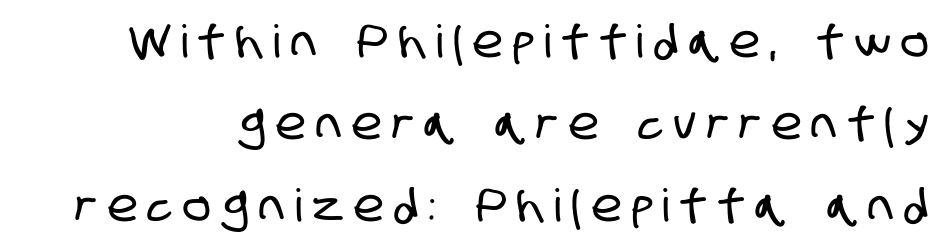
Q: Is the typeface a serif or a sans-serif typeface? A: Sans-serif.
Q: Is the text underlined? A: No.
Q: Is the spacing between letters normal or unusually wide? A: Unusually wide.
Q: Width (condensed, normal, or wide)? A: Condensed.
Q: Stroke contrast? A: Low.
Q: x-height? A: Large.
Q: Monospaced? A: No.
